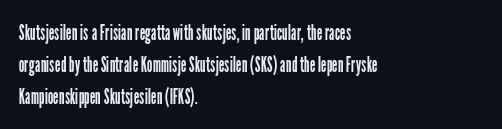
This sample uses an upright cut, with every glyph sitting square on the baseline. Check the space under the baseline: it is left empty. These lines are set flush left with a ragged right edge. Weight: not bold — regular or lighter.
